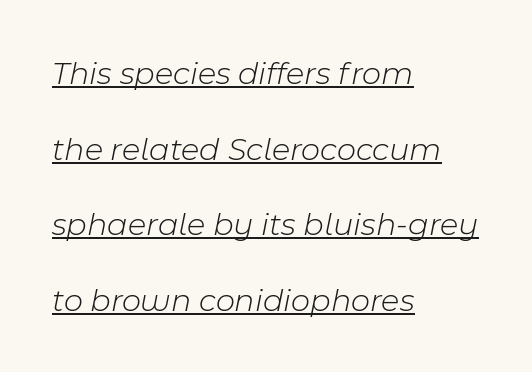
Q: Is the text bold? A: No.
Q: Is the text italic (slanted)? A: Yes, it leans right by about 11 degrees.
Q: Is the text underlined? A: Yes.
Q: How is the paragraph aligned? A: Left-aligned.
Q: Is the spacing between letters normal or unusually wide? A: Normal.
Q: Is the spacing between lines tight, normal or loose? A: Loose.
Q: Width (condensed, normal, or wide)? A: Normal.
Q: Stroke contrast? A: Low.
Q: x-height? A: Medium.
Q: Monospaced? A: No.
